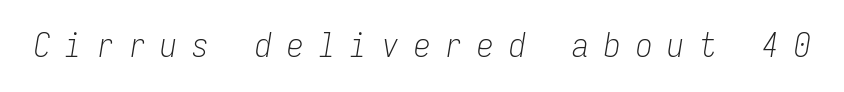
The image shows 33 px light, condensed type, italic (leaning right), monospaced; set unusually wide letter spacing (+0.46 em), not underlined; low stroke contrast and a medium x-height.
